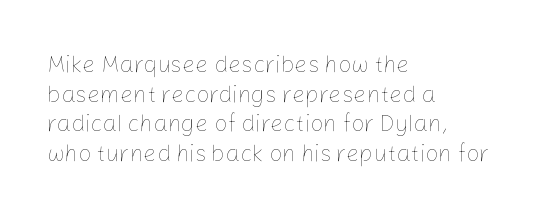
The image shows 23 px text type, upright; set left-aligned, normal line spacing (1.29x), normal letter spacing, not underlined.
